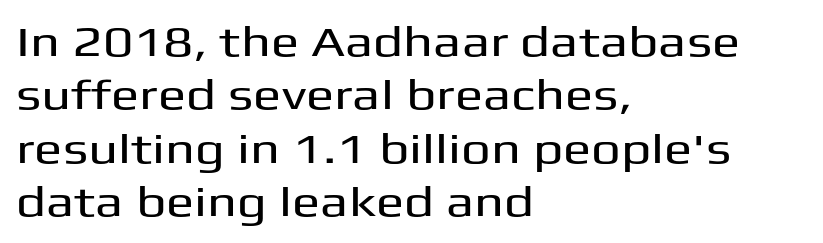
The image shows 42 px wide sans-serif type, upright; set left-aligned, normal line spacing (1.27x), normal letter spacing, not underlined; medium stroke contrast and a medium x-height.
